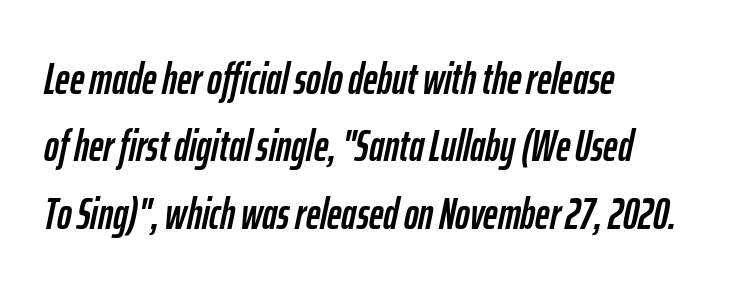
You could call the tracking neutral — neither tight nor loose. Notice how the passage keeps a crisp vertical edge on the left only. Proportional: the letters do not fall into vertical columns. In terms of leading, this rendering sits right in the middle. Anything drawn beneath the words? Only blank space. Rendered with sloped, italic letterforms.
